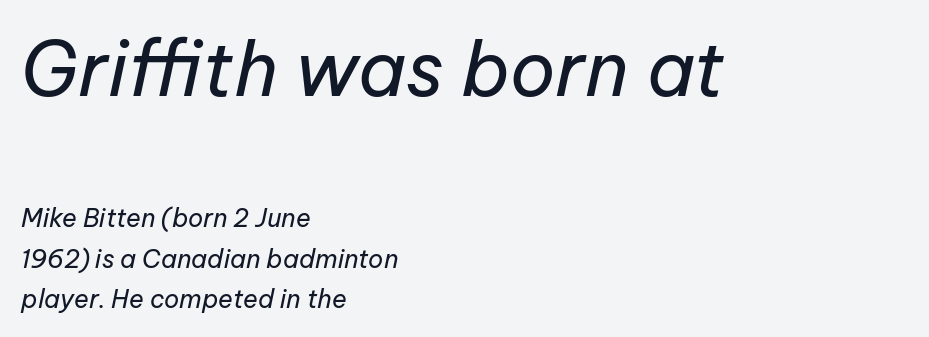
{"italic": "yes", "lean": "right", "slant_degrees": 12, "bold": "no", "weight": "regular", "width": "normal", "stroke_contrast": "low", "x_height": "medium", "monospaced": "no", "underline": "no", "align": "left", "line_spacing": "normal", "line_spacing_ratio": 1.62, "letter_spacing": "normal", "letter_spacing_em": 0.0, "larger_block": "first", "size_ratio": 3.0, "glyph_px": 75}
